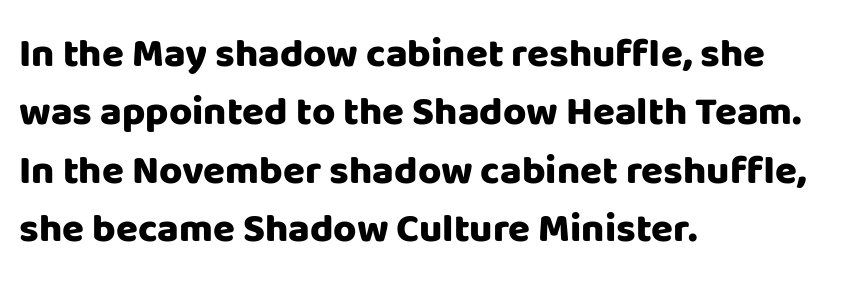
Q: Is the text bold? A: Yes.
Q: Is the text italic (slanted)? A: No, it is upright.
Q: Is the typeface a serif or a sans-serif typeface? A: Sans-serif.
Q: Is the text underlined? A: No.
Q: How is the paragraph aligned? A: Left-aligned.
Q: Is the spacing between letters normal or unusually wide? A: Normal.
Q: Is the spacing between lines tight, normal or loose? A: Normal.
Q: Width (condensed, normal, or wide)? A: Normal.
Q: Stroke contrast? A: Low.
Q: x-height? A: Large.
Q: Monospaced? A: No.
